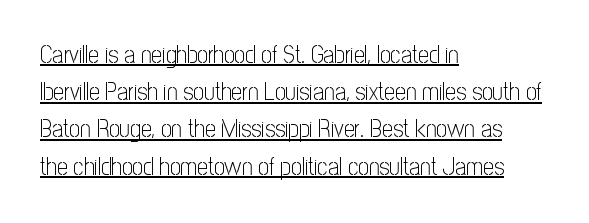
This is not heavy type; no bold has been used. How are the letters spaced? Ordinarily, with no added tracking. When letters stand straight like this, we call the style roman or upright. The lines are quadded left.
